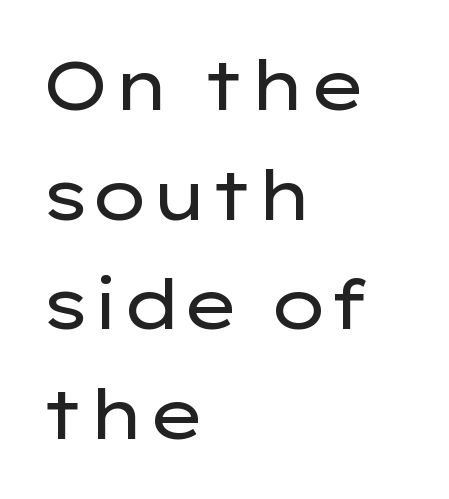
Q: Is the text bold? A: No.
Q: Is the text italic (slanted)? A: No, it is upright.
Q: Is the typeface a serif or a sans-serif typeface? A: Sans-serif.
Q: Is the text underlined? A: No.
Q: How is the paragraph aligned? A: Left-aligned.
Q: Is the spacing between letters normal or unusually wide? A: Normal.
Q: Is the spacing between lines tight, normal or loose? A: Normal.
Q: Width (condensed, normal, or wide)? A: Wide.
Q: Stroke contrast? A: Low.
Q: x-height? A: Medium.
Q: Monospaced? A: No.
